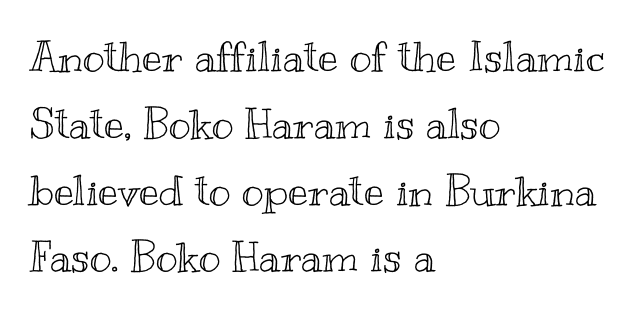
Q: Is the text italic (slanted)? A: No, it is upright.
Q: Is the text underlined? A: No.
Q: How is the paragraph aligned? A: Left-aligned.
Q: Is the spacing between letters normal or unusually wide? A: Normal.
Q: Is the spacing between lines tight, normal or loose? A: Normal.
Q: Width (condensed, normal, or wide)? A: Wide.
Q: x-height? A: Small.
Q: Monospaced? A: No.
